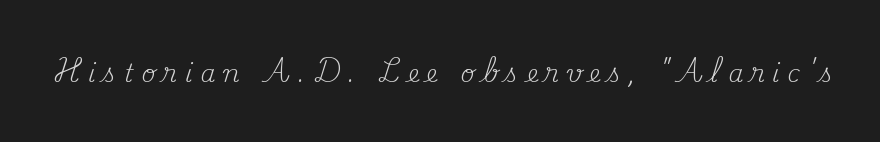
Q: Is the text bold? A: No.
Q: Is the text italic (slanted)? A: Yes.
Q: Is the text underlined? A: No.
Q: Is the spacing between letters normal or unusually wide? A: Unusually wide.
